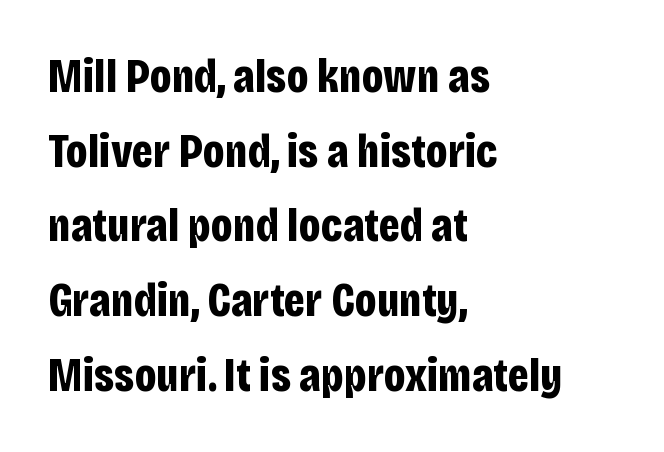
The image shows 47 px bold, condensed sans-serif type, upright; set left-aligned, normal line spacing (1.59x), normal letter spacing, not underlined; low stroke contrast and a large x-height.
